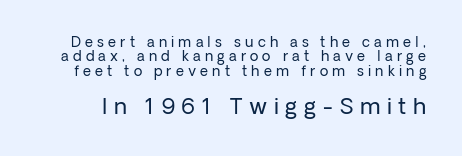
The image shows 22 px text type, upright; set tight line spacing (1.03x), unusually wide letter spacing (+0.3 em), not underlined; the second (bottom) block is 1.57x larger.
